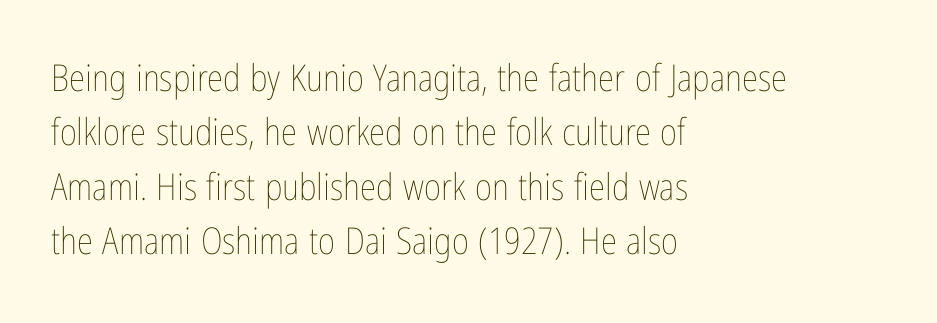
Q: Is the text bold? A: No.
Q: Is the text italic (slanted)? A: No, it is upright.
Q: Is the text underlined? A: No.
Q: How is the paragraph aligned? A: Left-aligned.
Q: Is the spacing between letters normal or unusually wide? A: Normal.
Q: Is the spacing between lines tight, normal or loose? A: Normal.
Q: Width (condensed, normal, or wide)? A: Condensed.
Q: Stroke contrast? A: Low.
Q: x-height? A: Medium.
Q: Monospaced? A: No.
